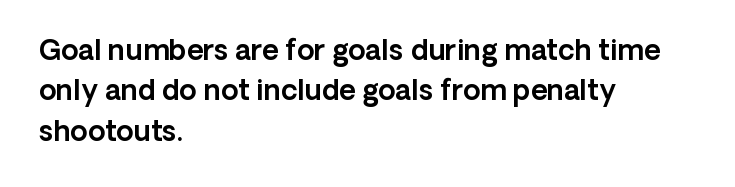
Q: Is the text italic (slanted)? A: No, it is upright.
Q: Is the typeface a serif or a sans-serif typeface? A: Sans-serif.
Q: Is the text underlined? A: No.
Q: How is the paragraph aligned? A: Left-aligned.
Q: Is the spacing between letters normal or unusually wide? A: Normal.
Q: Is the spacing between lines tight, normal or loose? A: Normal.
Q: Width (condensed, normal, or wide)? A: Normal.
Q: x-height? A: Medium.
Q: Monospaced? A: No.
